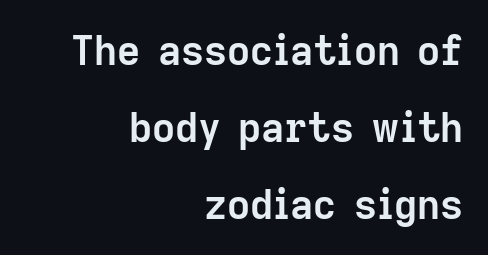
The image shows 40 px semibold sans-serif type, upright; set right-aligned, loose line spacing (1.92x), normal letter spacing, not underlined; low stroke contrast and a medium x-height.
